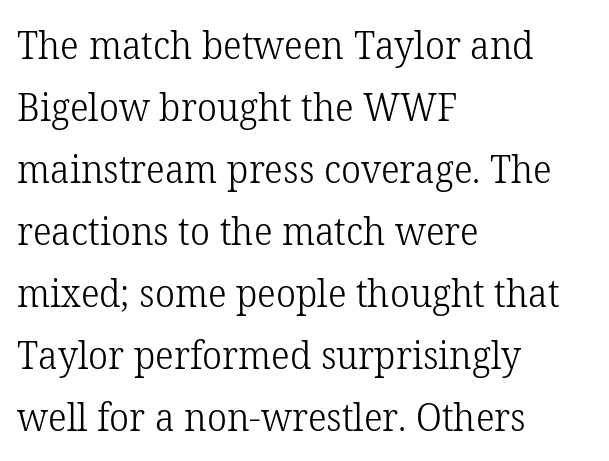
Q: Is the text bold? A: No.
Q: Is the text italic (slanted)? A: No, it is upright.
Q: Is the typeface a serif or a sans-serif typeface? A: Serif.
Q: Is the text underlined? A: No.
Q: How is the paragraph aligned? A: Left-aligned.
Q: Is the spacing between letters normal or unusually wide? A: Normal.
Q: Is the spacing between lines tight, normal or loose? A: Normal.
Q: Width (condensed, normal, or wide)? A: Normal.
Q: Stroke contrast? A: Low.
Q: x-height? A: Medium.
Q: Monospaced? A: No.
